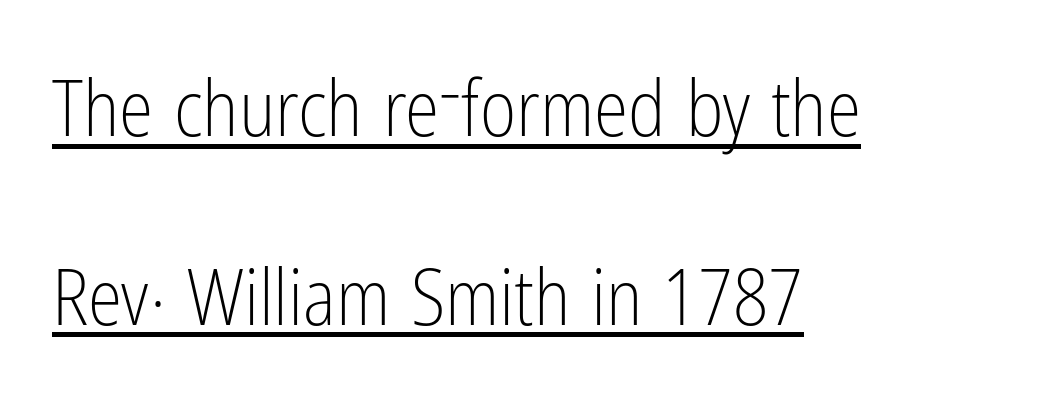
The image shows 78 px light, condensed sans-serif type, upright; set left-aligned, loose line spacing (2.42x), normal letter spacing, underlined; low stroke contrast and a medium x-height.
